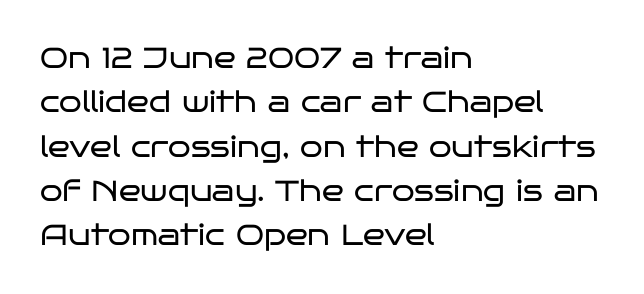
Q: Is the text bold? A: No.
Q: Is the text italic (slanted)? A: No, it is upright.
Q: Is the typeface a serif or a sans-serif typeface? A: Sans-serif.
Q: Is the text underlined? A: No.
Q: How is the paragraph aligned? A: Left-aligned.
Q: Is the spacing between letters normal or unusually wide? A: Normal.
Q: Is the spacing between lines tight, normal or loose? A: Normal.
Q: Width (condensed, normal, or wide)? A: Wide.
Q: Stroke contrast? A: Low.
Q: x-height? A: Large.
Q: Monospaced? A: No.
